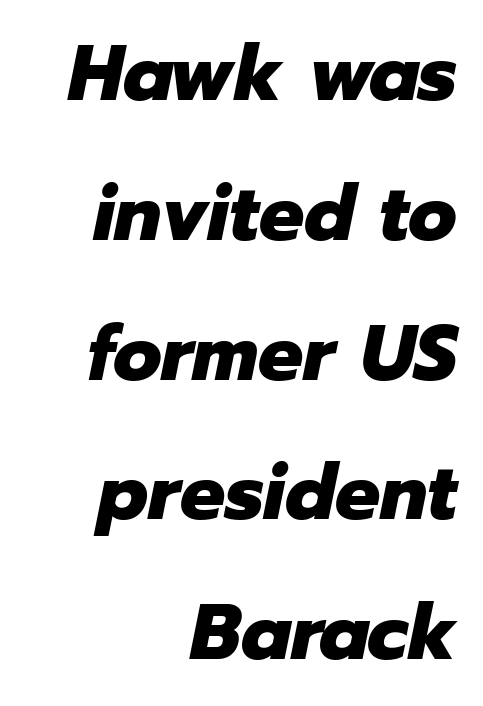
Set as a true bold cut, around the 700 mark. Proportional: the letters do not fall into vertical columns. Check the space under the baseline: it is left empty. The compositor pushed each line to the right boundary. When letters slant like this, we call the style italic.
